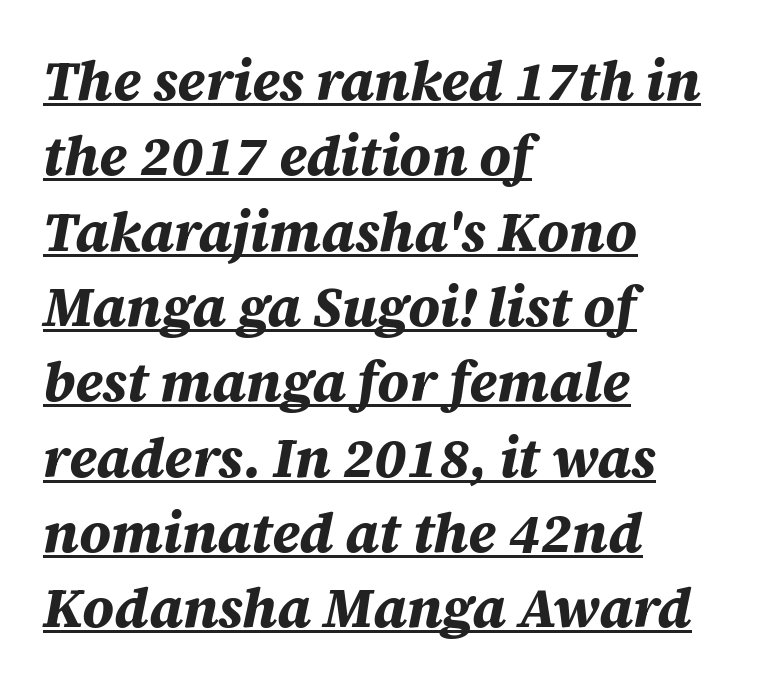
The image shows 55 px bold type, italic (leaning right); set left-aligned, normal line spacing (1.37x), normal letter spacing, underlined; medium stroke contrast and a large x-height.
